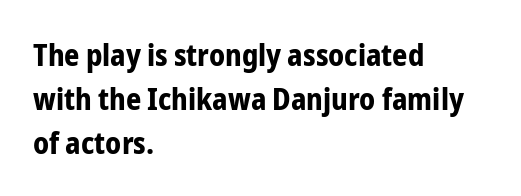
A classic flush-left, rag-right setting is used for this passage. Posture: upright roman. Note the varied advance widths — an 'i' is clearly narrower than an 'm'. Bold? Absolutely — the strokes are thick and heavy. The type is set solid horizontally, with unmodified tracking.
